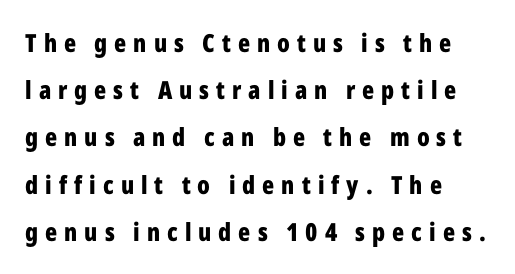
Does the weight exceed regular? Yes, all the way to bold. The type is letterspaced generously, with wide tracking. These lines were composed using upright roman letters. The specimen omits any rule beneath the text block's lines.
